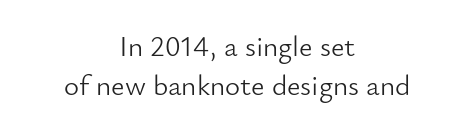
Honestly, the letter spacing is just normal — you wouldn't notice it. Heft: none added — not bold. The glyphs in this specimen are sans serif. No word sits above an underline.
